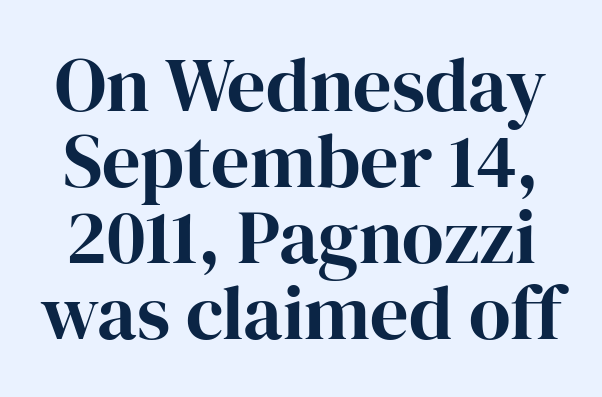
Q: Is the text italic (slanted)? A: No, it is upright.
Q: Is the typeface a serif or a sans-serif typeface? A: Serif.
Q: Is the text underlined? A: No.
Q: Is the spacing between letters normal or unusually wide? A: Normal.
Q: Is the spacing between lines tight, normal or loose? A: Tight.
Q: Width (condensed, normal, or wide)? A: Normal.
Q: Stroke contrast? A: High.
Q: x-height? A: Medium.
Q: Monospaced? A: No.
